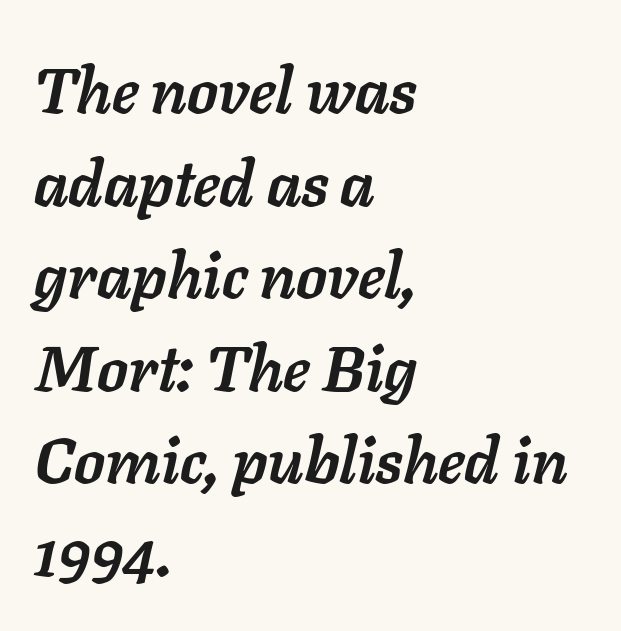
Q: Is the text bold? A: Yes.
Q: Is the text italic (slanted)? A: Yes, it leans right by about 11 degrees.
Q: Is the text underlined? A: No.
Q: How is the paragraph aligned? A: Left-aligned.
Q: Is the spacing between letters normal or unusually wide? A: Normal.
Q: Is the spacing between lines tight, normal or loose? A: Normal.
Q: Width (condensed, normal, or wide)? A: Normal.
Q: Stroke contrast? A: Low.
Q: x-height? A: Medium.
Q: Monospaced? A: No.
